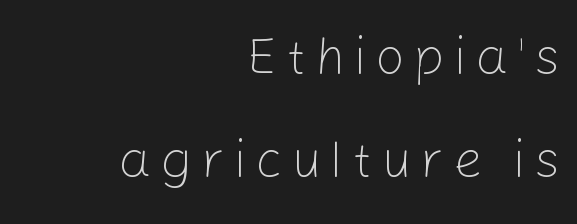
A sans-serif font was chosen for this passage. Quick note: not italic, upright. Do the characters align in a grid? No, the font is proportional. All the whitespace from short lines collects on the left.
